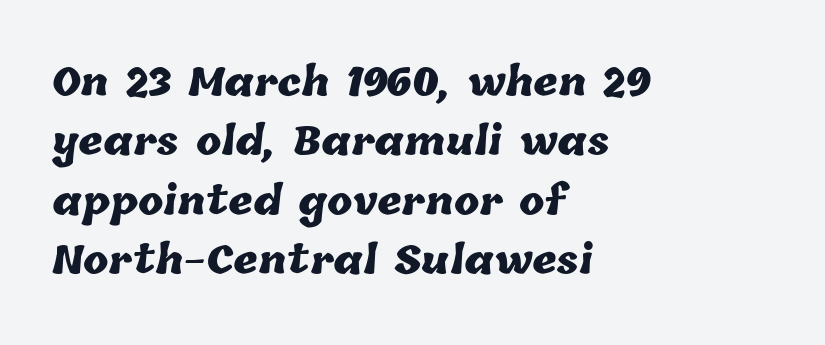
There is no visible air inserted between adjacent glyphs. Underline: absent. Line beginnings align vertically; line endings do not. Stroke thickness is high; the sample reads as a true bold.
